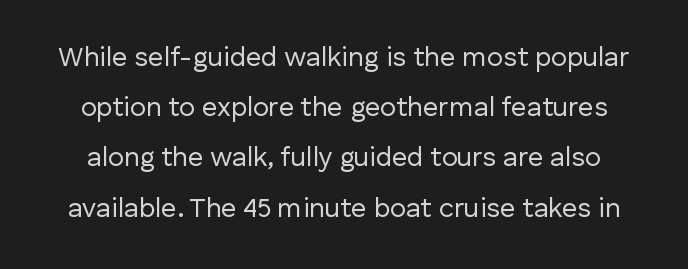
The image shows 27 px text type, upright; set line spacing 1.86x, normal letter spacing, not underlined.
